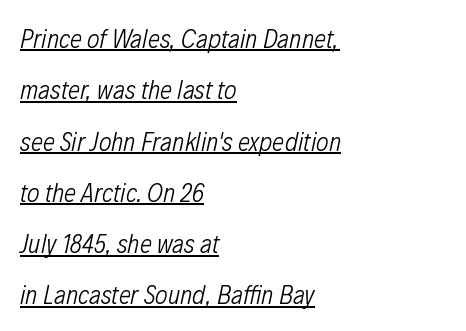
The image shows 27 px text type, italic (leaning right); set left-aligned, loose line spacing (1.9x), normal letter spacing, underlined.
